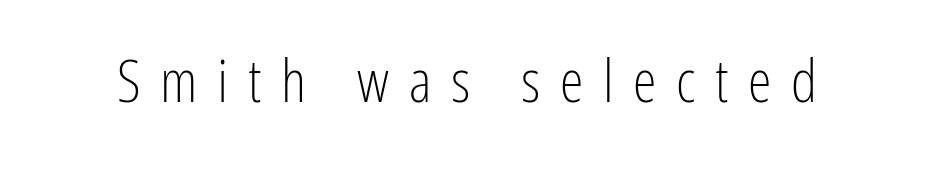
Caption: expanded tracking, letters set apart. Every stem runs plumb, perpendicular to the baseline. Vertical stems look standard width or narrower in stroke. Nothing sits at the stroke ends, so this counts as sans-serif. Here the designer chose a conventional face with non-uniform glyph widths.
